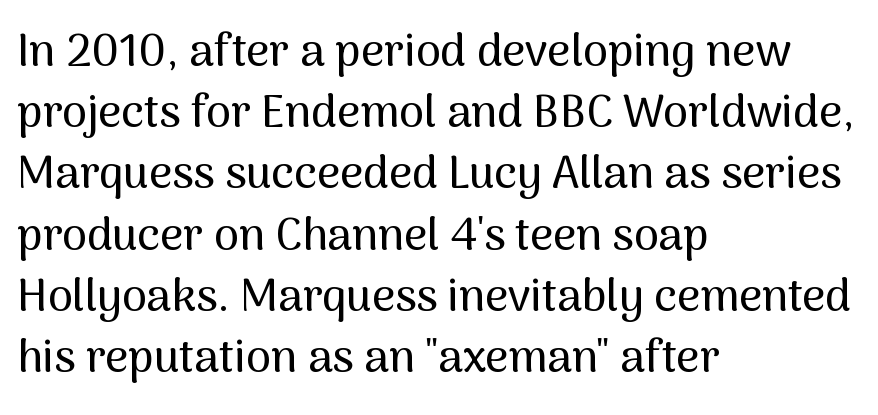
Does the leading feel generous? No, just average. Here the designer chose a conventional face with non-uniform glyph widths. The string is rendered with underlining switched off. The typesetter chose a ragged-right arrangement here.
